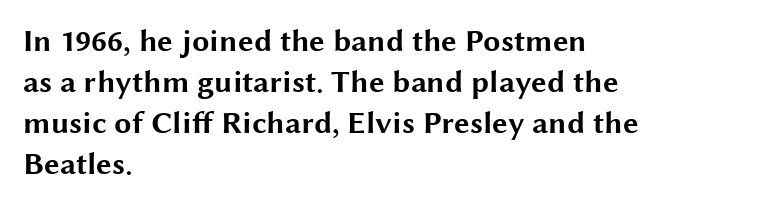
The image shows 31 px bold, wide sans-serif type, upright; set left-aligned, normal line spacing (1.32x), normal letter spacing, not underlined; medium stroke contrast and a medium x-height.
